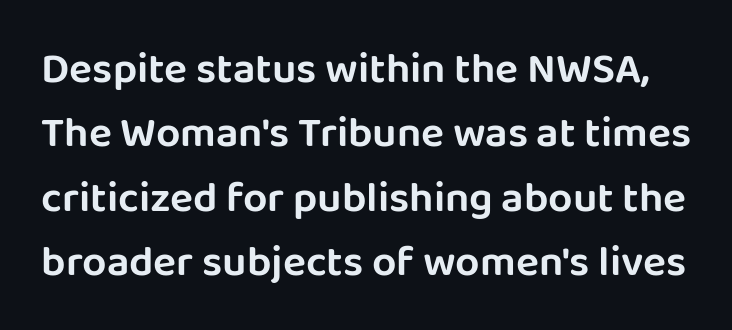
Ascenders rise straight up at ninety degrees. Reading down the column, the eye jumps a familiar distance to each next line. The text was rendered using a sans face with plain stroke endings. The gap between lines stays unmarked. These lines keep a tight, regular rhythm from letter to letter. Think of a printed novel: that variable character pitch is what you see here.
